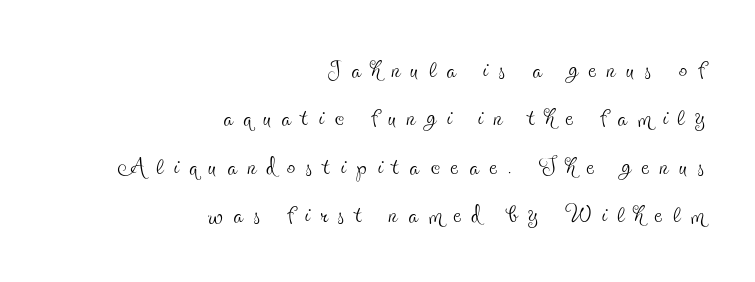
The image shows 34 px thin, condensed serif type; set right-aligned, normal line spacing (1.42x), unusually wide letter spacing (+0.32 em), not underlined; a small x-height.
